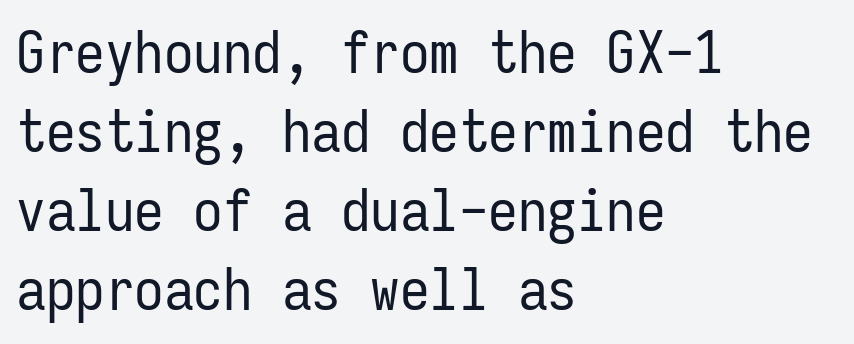
{"serif": "no", "italic": "no", "bold": "no", "weight": "regular", "width": "condensed", "stroke_contrast": "low", "x_height": "medium", "monospaced": "yes", "underline": "no", "align": "left", "line_spacing": "normal", "line_spacing_ratio": 1.34, "letter_spacing": "normal", "letter_spacing_em": 0.0, "glyph_px": 59}
